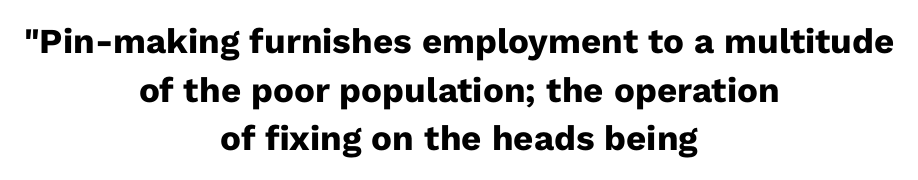
{"serif": "no", "italic": "no", "bold": "yes", "weight": "heavy", "width": "normal", "stroke_contrast": "low", "x_height": "medium", "monospaced": "no", "underline": "no", "align": "center", "line_spacing": "normal", "line_spacing_ratio": 1.39, "letter_spacing": "normal", "letter_spacing_em": 0.0, "glyph_px": 35}
